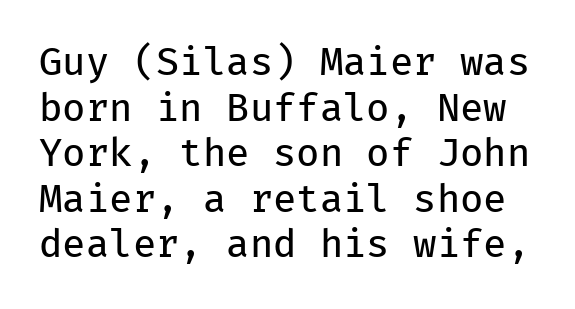
{"serif": "no", "italic": "no", "bold": "no", "weight": "regular", "width": "normal", "stroke_contrast": "low", "x_height": "medium", "monospaced": "yes", "underline": "no", "line_spacing_ratio": 1.2, "letter_spacing": "normal", "letter_spacing_em": 0.0, "glyph_px": 38}
